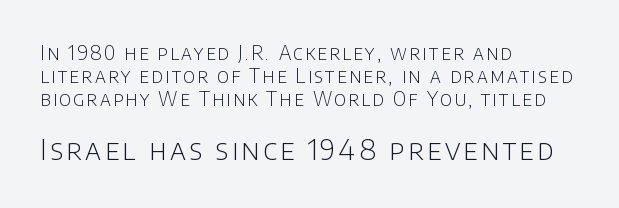
This sample uses a sans-serif face. Stroke thickness stays within the range of a standard reading face or lighter. The compositor pushed each line to the left boundary. Varying glyph widths throughout — classic text-font behaviour. Is the lower block the larger one? Yes — the lower block carries the bigger type.
